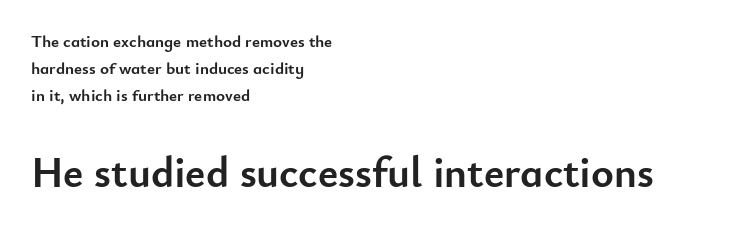
{"serif": "no", "italic": "no", "bold": "yes", "weight": "semibold", "width": "normal", "stroke_contrast": "low", "x_height": "small", "monospaced": "no", "underline": "no", "align": "left", "line_spacing": "normal", "line_spacing_ratio": 1.6, "letter_spacing": "normal", "letter_spacing_em": 0.0, "larger_block": "second", "size_ratio": 2.53, "glyph_px": 43}
